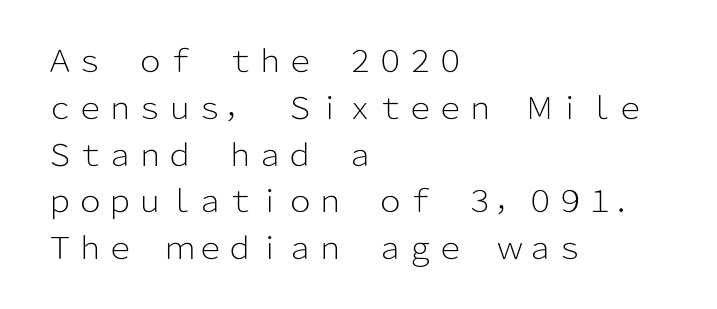
No italicization has been applied; the sample stays upright. Typographically, this falls in the sans-serif category. Plain, unruled lines of type. No heavy texture on the line: the type isn't bold.
